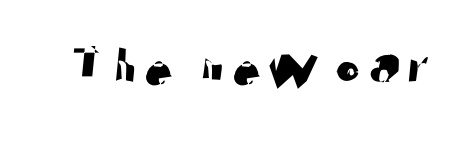
{"serif": "no", "width": "normal", "stroke_contrast": "low", "x_height": "medium", "monospaced": "no", "underline": "no", "letter_spacing": "normal", "letter_spacing_em": 0.0, "glyph_px": 66}
